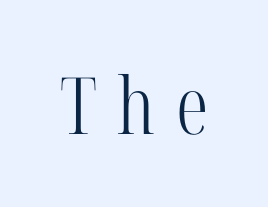
{"serif": "yes", "italic": "no", "bold": "no", "weight": "light", "width": "condensed", "stroke_contrast": "high", "x_height": "medium", "monospaced": "no", "underline": "no", "letter_spacing": "wide", "letter_spacing_em": 0.26, "glyph_px": 79}
